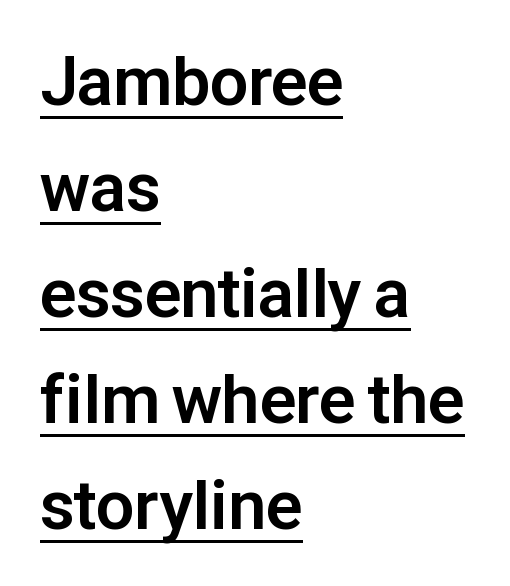
The image shows 68 px bold sans-serif type, upright; set left-aligned, normal line spacing (1.56x), normal letter spacing, underlined; low stroke contrast and a medium x-height.
